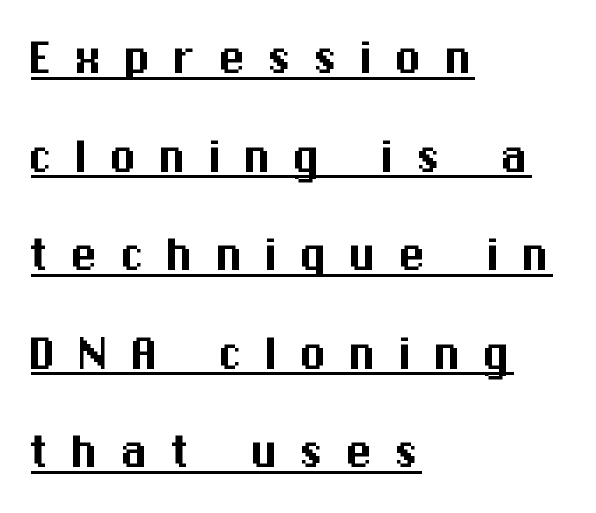
{"serif": "no", "italic": "no", "width": "normal", "stroke_contrast": "medium", "x_height": "medium", "monospaced": "no", "underline": "yes", "align": "left", "line_spacing_ratio": 1.76, "letter_spacing": "wide", "letter_spacing_em": 0.38, "glyph_px": 56}
